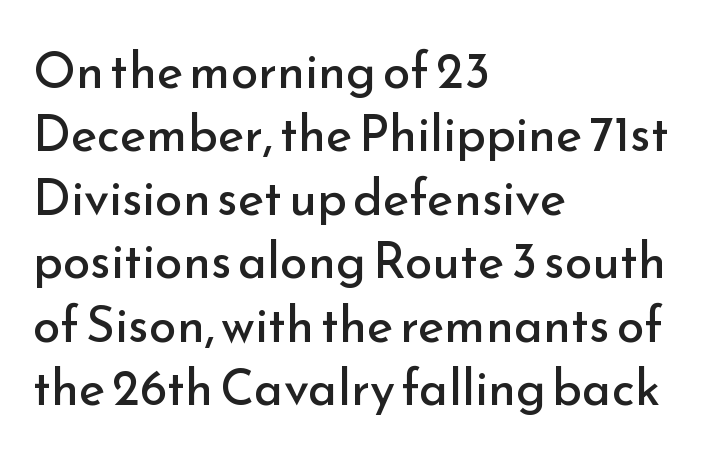
Nobody drew a line under any word here. Vertical stems look standard width or narrower in stroke. Note the varied advance widths — an 'i' is clearly narrower than an 'm'. Letter spacing: default. Rows of type keep a routine distance in the vertical direction.
